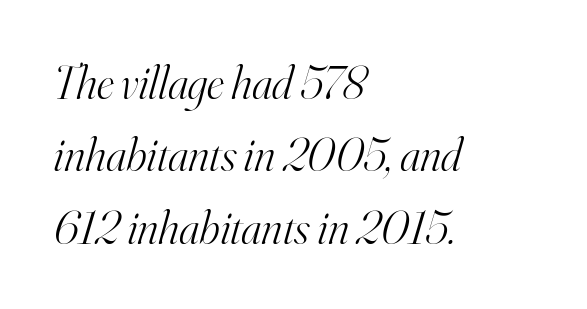
Bold? No — there's no thickening of the strokes. Letters rest on an invisible, unmarked baseline. Check where the strokes stop: tiny serifs finish them off. Baseline-to-baseline distance is the conventional proportion of letter height. Think of a printed novel: that variable character pitch is what you see here.
